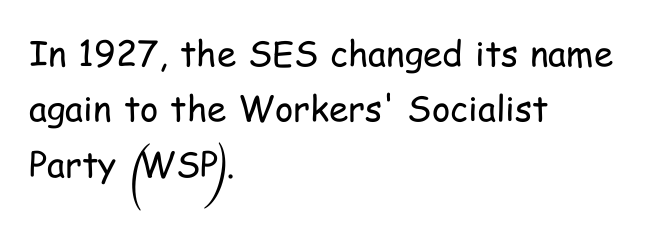
The image shows 35 px regular-weight, condensed sans-serif type, upright; set left-aligned, normal line spacing (1.58x), normal letter spacing, not underlined; low stroke contrast and a medium x-height.
